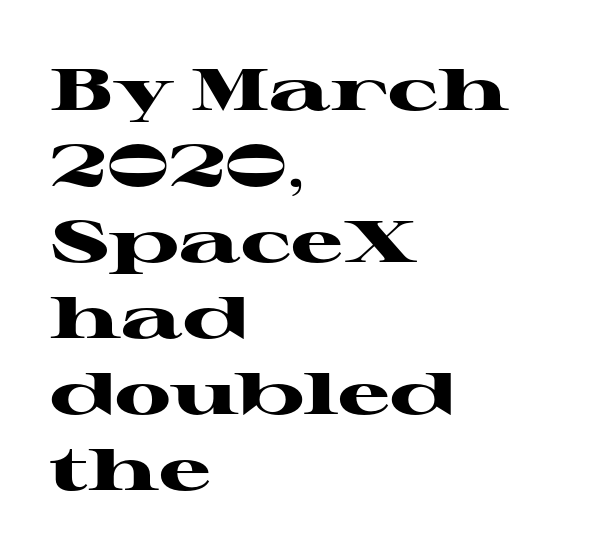
Q: Is the text bold? A: Yes.
Q: Is the text italic (slanted)? A: No, it is upright.
Q: Is the typeface a serif or a sans-serif typeface? A: Serif.
Q: Is the text underlined? A: No.
Q: How is the paragraph aligned? A: Left-aligned.
Q: Is the spacing between letters normal or unusually wide? A: Normal.
Q: Is the spacing between lines tight, normal or loose? A: Normal.
Q: Width (condensed, normal, or wide)? A: Wide.
Q: Stroke contrast? A: High.
Q: x-height? A: Medium.
Q: Monospaced? A: No.
